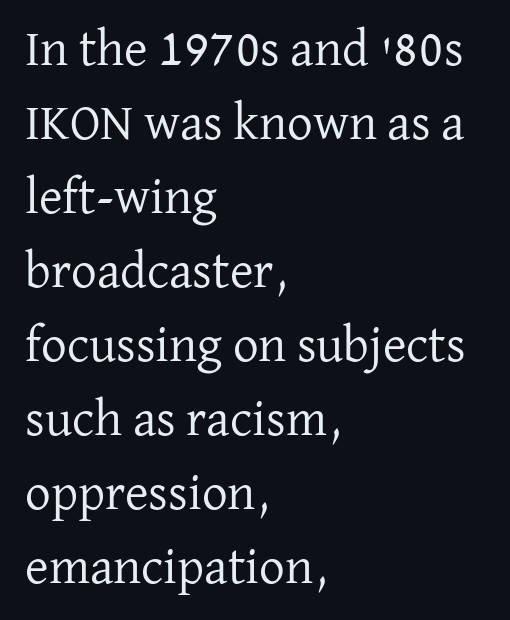
The image shows 51 px regular-weight serif type, upright; set left-aligned, normal line spacing (1.45x), normal letter spacing, not underlined; low stroke contrast and a medium x-height.
